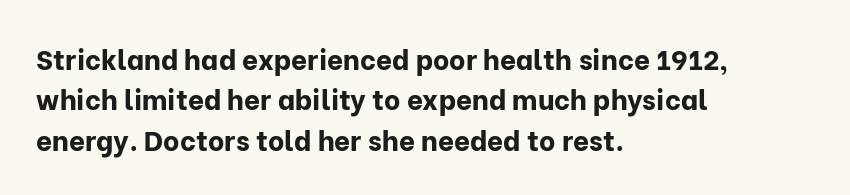
The image shows 28 px bold sans-serif type, upright; set left-aligned, normal line spacing (1.44x), normal letter spacing, not underlined; low stroke contrast and a medium x-height.
